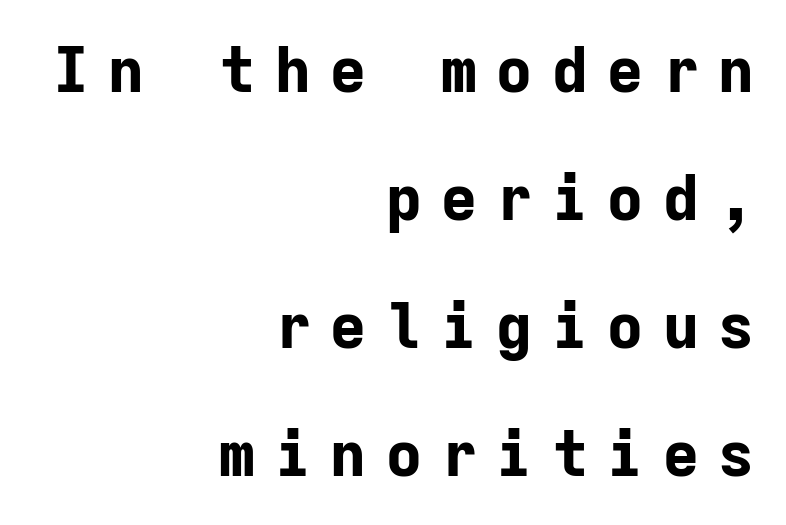
The image shows 63 px bold sans-serif type, upright, monospaced; set right-aligned, loose line spacing (2.03x), unusually wide letter spacing (+0.28 em), not underlined; low stroke contrast and a medium x-height.
